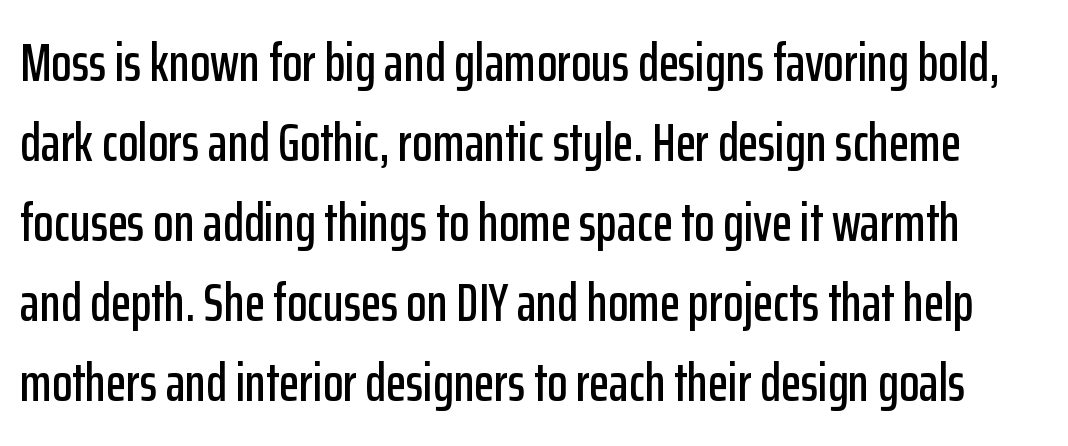
Tracking here is standard; glyphs follow each other at the usual distance. Any mark beneath the type? The region is blank. The font's upright variant was chosen for this text. Are there feet on the stems? There aren't — it's a sans. The rendering uses natural spacing where letterforms have individual widths. Does the leading feel generous? No, just average.
